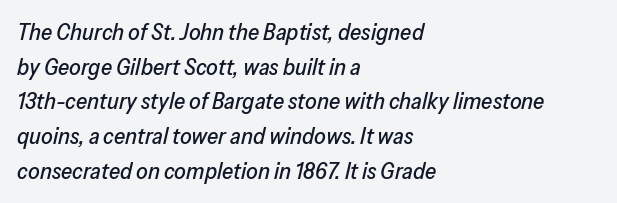
The image shows 23 px text type, italic (leaning right); set left-aligned, normal line spacing (1.51x), normal letter spacing, not underlined.
